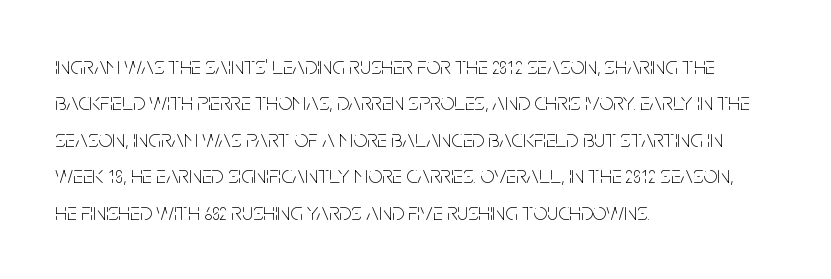
The image shows 25 px text type, upright; set left-aligned, normal line spacing (1.46x), normal letter spacing, not underlined.
